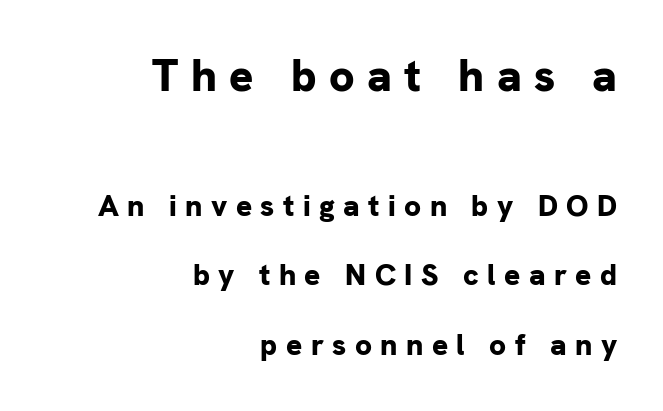
{"serif": "no", "italic": "no", "bold": "yes", "weight": "bold", "width": "normal", "stroke_contrast": "low", "x_height": "medium", "monospaced": "no", "underline": "no", "align": "right", "line_spacing": "loose", "line_spacing_ratio": 2.31, "letter_spacing": "wide", "letter_spacing_em": 0.28, "larger_block": "first", "size_ratio": 1.5, "glyph_px": 45}
